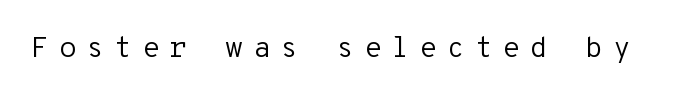
{"serif": "no", "italic": "no", "bold": "no", "weight": "regular", "width": "normal", "stroke_contrast": "low", "x_height": "medium", "monospaced": "yes", "underline": "no", "letter_spacing": "wide", "letter_spacing_em": 0.34, "glyph_px": 29}
